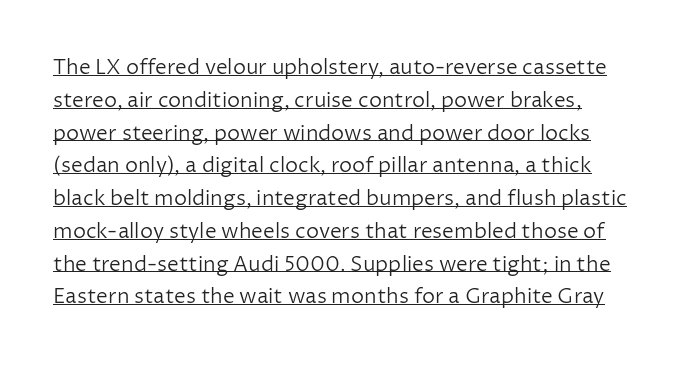
The image shows 21 px text type, upright; set normal line spacing (1.56x), normal letter spacing, underlined.
